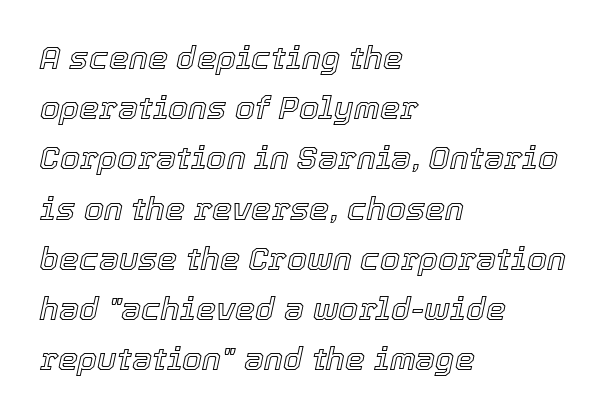
Successive baselines arrive at the customary interval. Check the space under the baseline: it is left empty. One-word summary of the alignment: left. Proportional: the letters do not fall into vertical columns. The type is set solid horizontally, with unmodified tracking.
